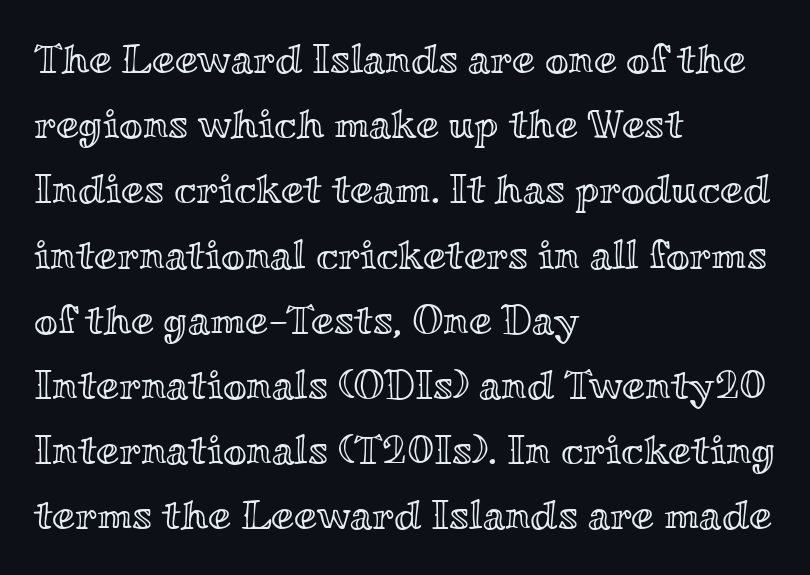
Q: Is the text italic (slanted)? A: No, it is upright.
Q: Is the text underlined? A: No.
Q: How is the paragraph aligned? A: Left-aligned.
Q: Is the spacing between letters normal or unusually wide? A: Normal.
Q: Is the spacing between lines tight, normal or loose? A: Normal.
Q: Width (condensed, normal, or wide)? A: Wide.
Q: x-height? A: Small.
Q: Monospaced? A: No.
